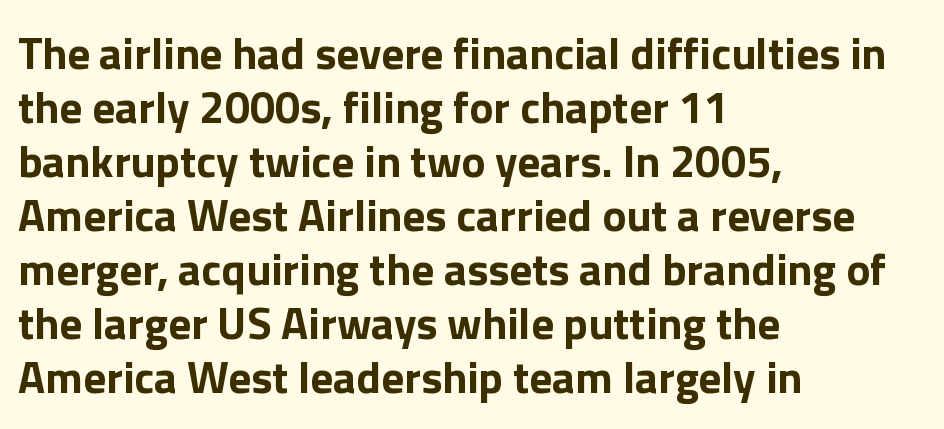
{"serif": "no", "italic": "no", "bold": "yes", "weight": "bold", "width": "normal", "stroke_contrast": "low", "x_height": "medium", "monospaced": "no", "underline": "no", "align": "left", "line_spacing_ratio": 1.2, "letter_spacing": "normal", "letter_spacing_em": 0.0, "glyph_px": 45}
